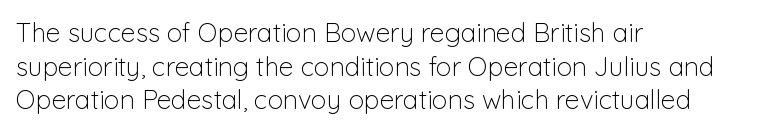
Interline gaps are of average width in this sample. In terms of posture, this sample is upright. Teacher's note: observe the even left margin — that is flush-left alignment. The cut favours lightness, reaching ordinary text weight at its darkest.
